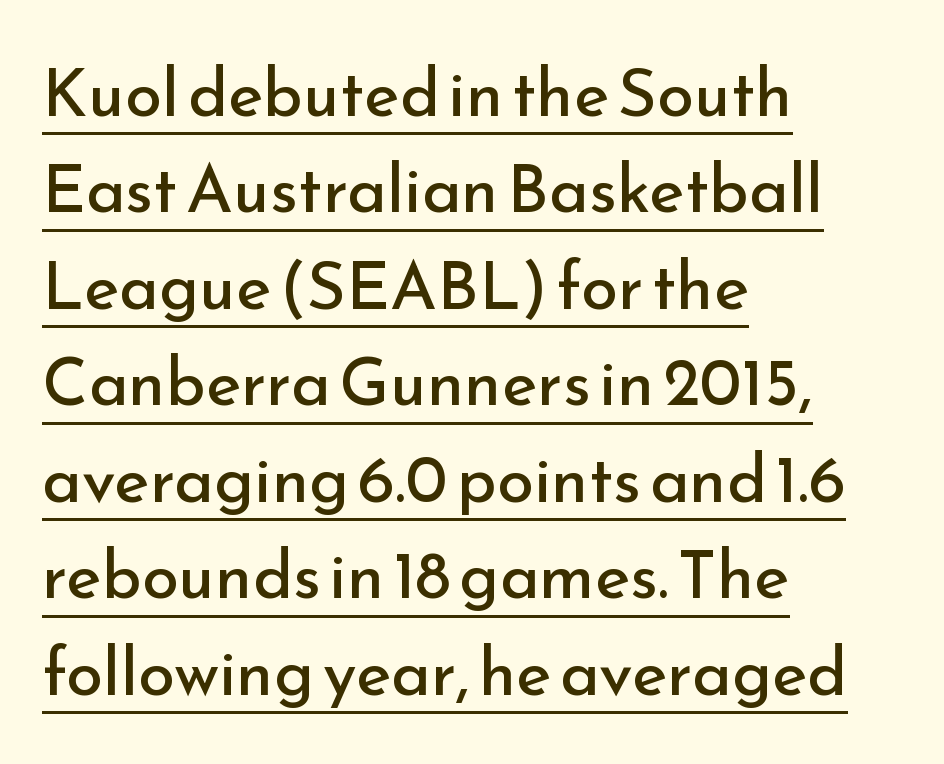
Q: Is the text bold? A: No.
Q: Is the text italic (slanted)? A: No, it is upright.
Q: Is the typeface a serif or a sans-serif typeface? A: Sans-serif.
Q: Is the text underlined? A: Yes.
Q: How is the paragraph aligned? A: Left-aligned.
Q: Is the spacing between letters normal or unusually wide? A: Normal.
Q: Is the spacing between lines tight, normal or loose? A: Normal.
Q: Width (condensed, normal, or wide)? A: Normal.
Q: Stroke contrast? A: Low.
Q: x-height? A: Small.
Q: Monospaced? A: No.
